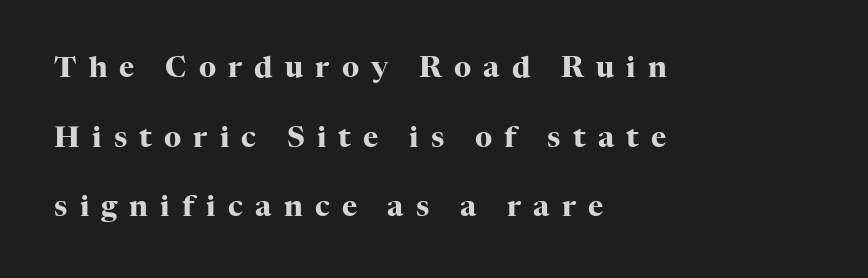
The image shows 29 px heavy serif type, upright; set left-aligned, loose line spacing (2.4x), unusually wide letter spacing (+0.42 em), not underlined; high stroke contrast and a medium x-height.
